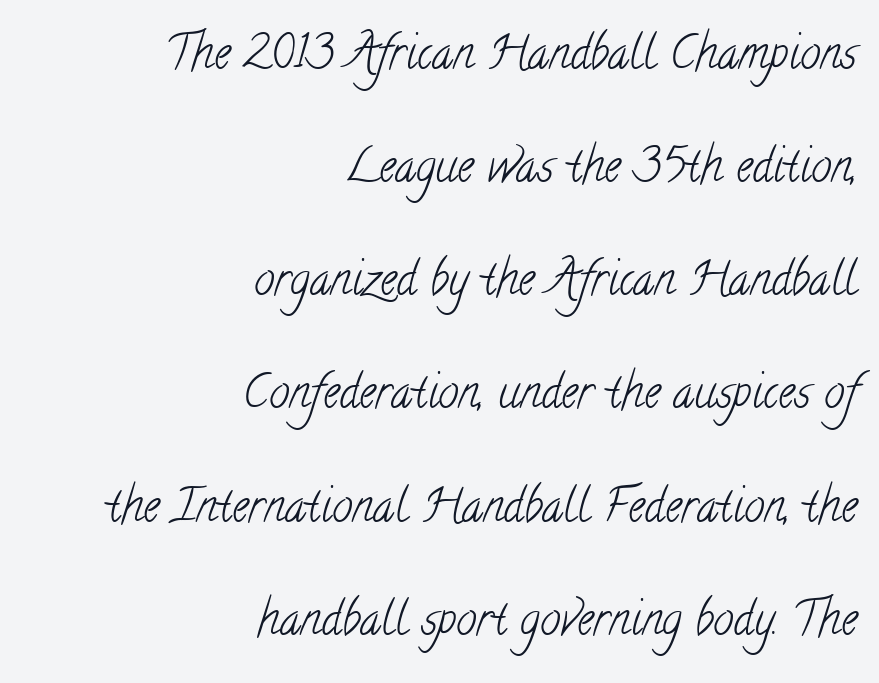
Q: Is the text bold? A: No.
Q: Is the text underlined? A: No.
Q: How is the paragraph aligned? A: Right-aligned.
Q: Is the spacing between letters normal or unusually wide? A: Normal.
Q: Is the spacing between lines tight, normal or loose? A: Loose.
Q: Width (condensed, normal, or wide)? A: Condensed.
Q: Stroke contrast? A: Low.
Q: x-height? A: Small.
Q: Monospaced? A: No.
